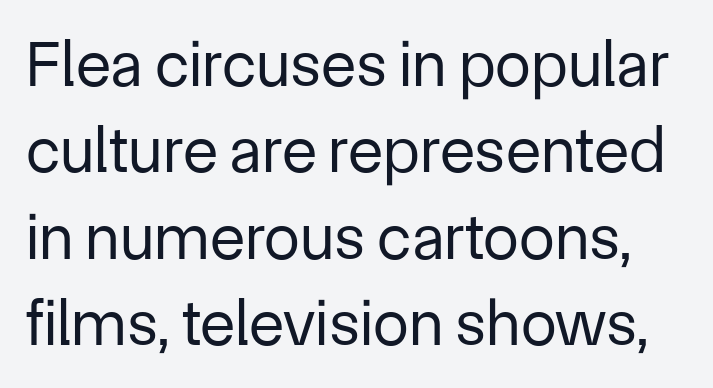
{"serif": "no", "italic": "no", "bold": "no", "weight": "regular", "width": "normal", "stroke_contrast": "low", "x_height": "medium", "monospaced": "no", "underline": "no", "line_spacing": "normal", "line_spacing_ratio": 1.33, "letter_spacing": "normal", "letter_spacing_em": 0.0, "glyph_px": 65}
